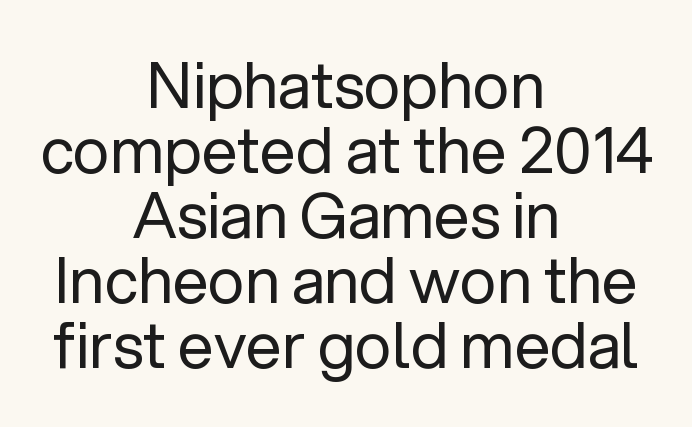
The passage shown is typed in a proportional face where columns would drift. Upright lettering throughout. Where is the straight margin? There isn't one; the lines are centered. Each word holds together tightly as a unit, with standard inter-letter gaps. Cramped leading.
